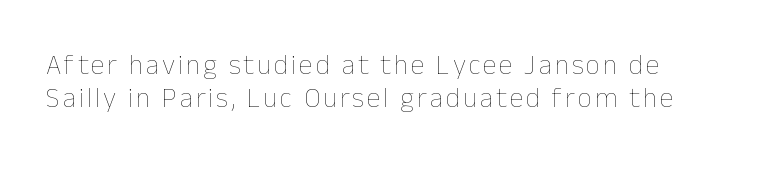
Q: Is the text bold? A: No.
Q: Is the text italic (slanted)? A: No, it is upright.
Q: Is the text underlined? A: No.
Q: Width (condensed, normal, or wide)? A: Normal.
Q: Stroke contrast? A: Low.
Q: x-height? A: Medium.
Q: Monospaced? A: No.
